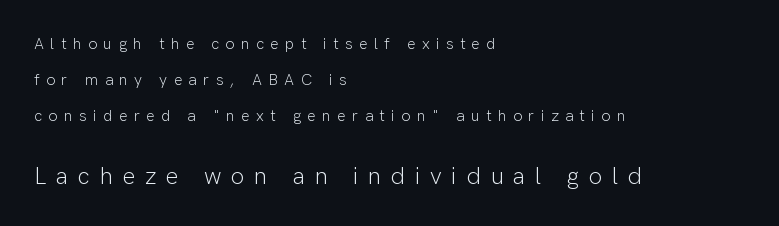
Type size steps up from the first block to the second. The letterforms sit at book weight or below. Interline gaps are noticeably wide in this sample. The tracking reads as deliberately expanded to a designer's eye. Posture: upright roman.
